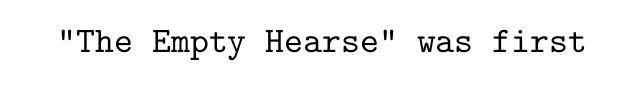
The image shows 36 px serif type, upright, monospaced; set normal letter spacing, not underlined; low stroke contrast and a medium x-height.
